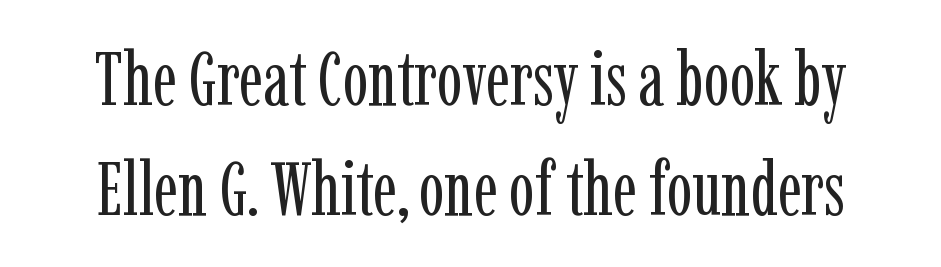
Q: Is the text bold? A: No.
Q: Is the text italic (slanted)? A: No, it is upright.
Q: Is the typeface a serif or a sans-serif typeface? A: Serif.
Q: Is the text underlined? A: No.
Q: Is the spacing between letters normal or unusually wide? A: Normal.
Q: Is the spacing between lines tight, normal or loose? A: Normal.
Q: Width (condensed, normal, or wide)? A: Condensed.
Q: Stroke contrast? A: Low.
Q: x-height? A: Medium.
Q: Monospaced? A: No.
